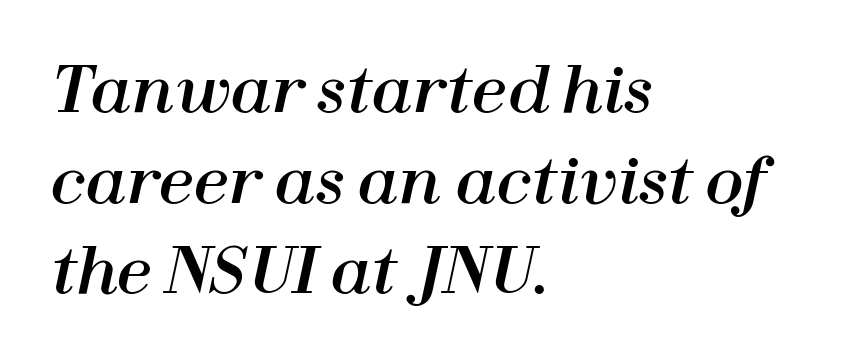
Casual observation: everything's shoved over to the left. Rendered with sloped, italic letterforms. Standard letterfit; no display-style spreading of the glyphs. Character widths vary here, with narrow letters taking less room than wide ones. The glyphs are unaccompanied by any horizontal stroke below them.
